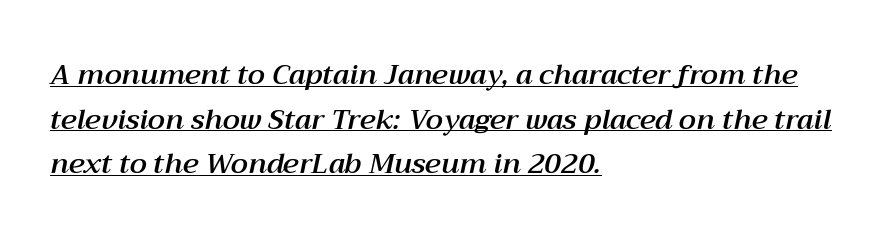
Line starts are locked; line ends wander. Short note: letters normally spaced. A typesetter would call this leading conventional body-copy spacing. In terms of posture, this sample is oblique. Spacing verdict: proportional, widths tailored to each character. The rendering uses the underline text-decoration.
